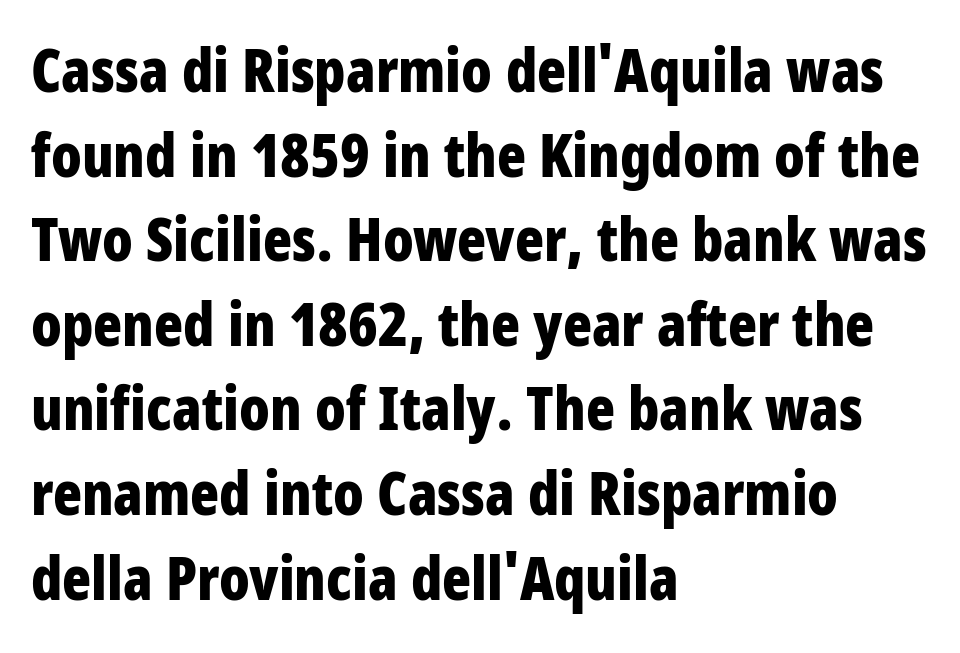
The image shows 60 px bold, condensed sans-serif type, upright; set left-aligned, normal line spacing (1.41x), normal letter spacing, not underlined; low stroke contrast and a large x-height.
